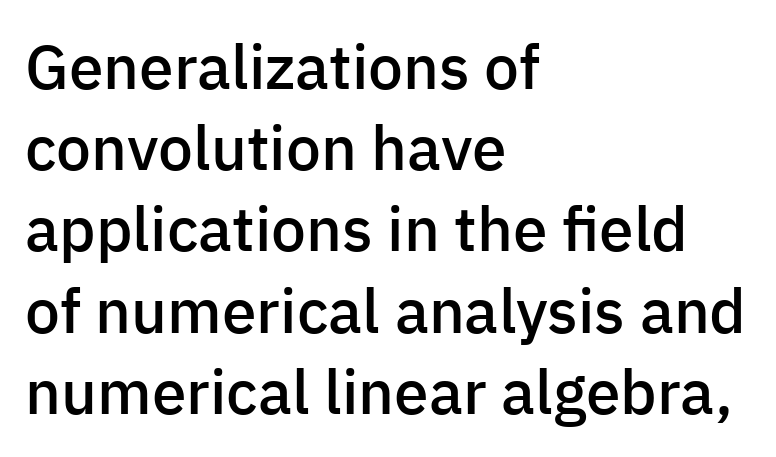
{"serif": "no", "italic": "no", "bold": "semi", "weight": "semibold", "width": "normal", "stroke_contrast": "low", "x_height": "medium", "monospaced": "no", "underline": "no", "align": "left", "line_spacing": "normal", "line_spacing_ratio": 1.31, "letter_spacing": "normal", "letter_spacing_em": 0.0, "glyph_px": 62}
